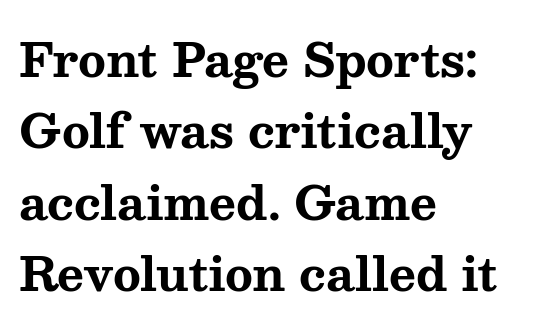
Q: Is the text bold? A: Yes.
Q: Is the text italic (slanted)? A: No, it is upright.
Q: Is the typeface a serif or a sans-serif typeface? A: Serif.
Q: Is the text underlined? A: No.
Q: How is the paragraph aligned? A: Left-aligned.
Q: Is the spacing between letters normal or unusually wide? A: Normal.
Q: Is the spacing between lines tight, normal or loose? A: Normal.
Q: Width (condensed, normal, or wide)? A: Wide.
Q: Stroke contrast? A: Medium.
Q: x-height? A: Medium.
Q: Monospaced? A: No.
